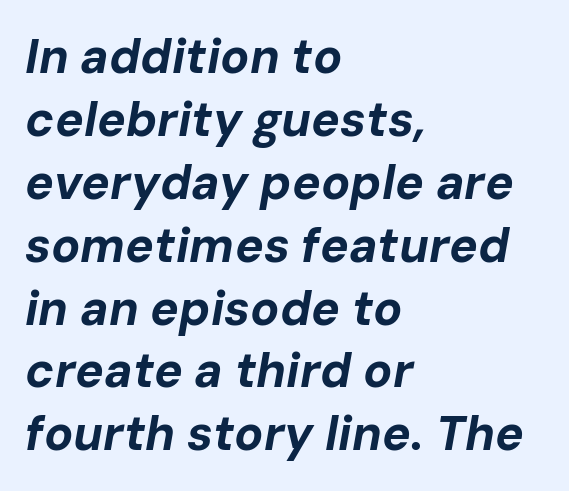
Q: Is the text bold? A: Yes.
Q: Is the text italic (slanted)? A: Yes, it leans right by about 10 degrees.
Q: Is the text underlined? A: No.
Q: How is the paragraph aligned? A: Left-aligned.
Q: Is the spacing between letters normal or unusually wide? A: Normal.
Q: Is the spacing between lines tight, normal or loose? A: Normal.
Q: Width (condensed, normal, or wide)? A: Normal.
Q: Stroke contrast? A: Low.
Q: x-height? A: Medium.
Q: Monospaced? A: No.
